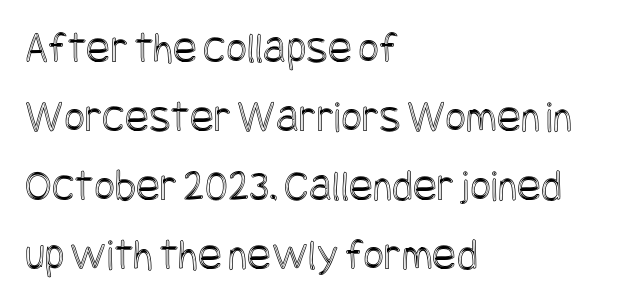
{"italic": "no", "width": "condensed", "x_height": "large", "underline": "no", "align": "left", "line_spacing": "normal", "line_spacing_ratio": 1.53, "letter_spacing": "normal", "letter_spacing_em": 0.0, "glyph_px": 45}
